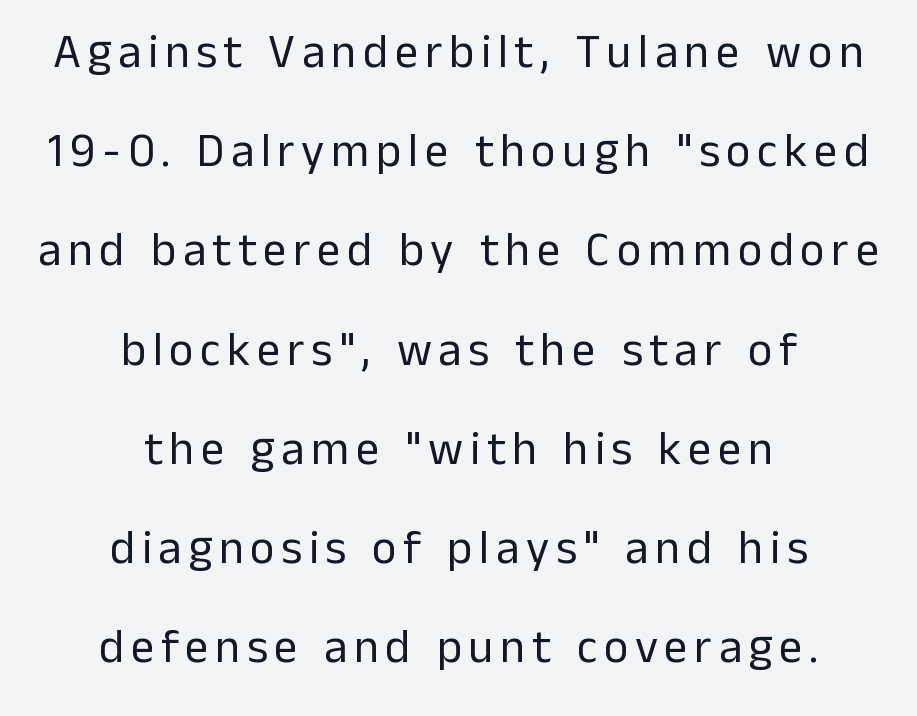
{"serif": "no", "italic": "no", "bold": "no", "weight": "regular", "width": "normal", "stroke_contrast": "low", "x_height": "medium", "monospaced": "no", "underline": "no", "align": "center", "line_spacing": "loose", "line_spacing_ratio": 2.11, "glyph_px": 47}
